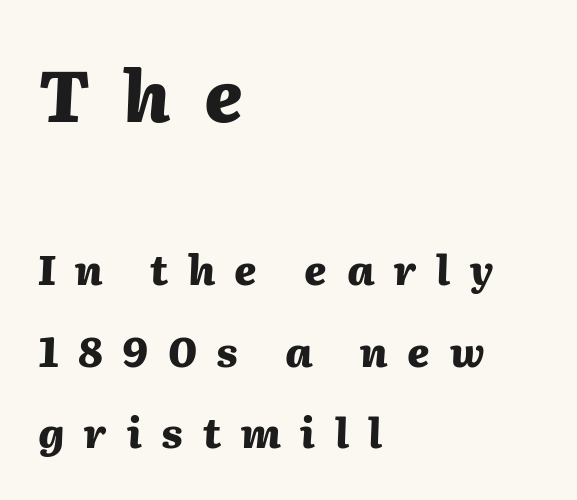
Q: Is the text bold? A: Yes.
Q: Is the text italic (slanted)? A: Yes, it leans right by about 2 degrees.
Q: Is the text underlined? A: No.
Q: How is the paragraph aligned? A: Left-aligned.
Q: Is the spacing between letters normal or unusually wide? A: Unusually wide.
Q: Is the spacing between lines tight, normal or loose? A: Loose.
Q: Which block of text is set in a larger size, the first (top) or the second (bottom)? A: The first (top) one.
Q: Width (condensed, normal, or wide)? A: Normal.
Q: Stroke contrast? A: Medium.
Q: x-height? A: Medium.
Q: Monospaced? A: No.
